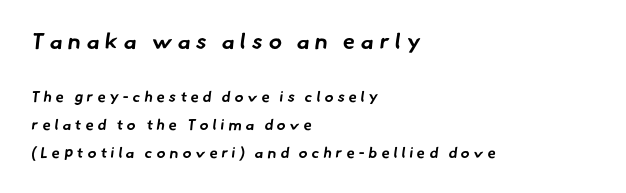
Q: Is the text bold? A: Yes.
Q: Is the text underlined? A: No.
Q: How is the paragraph aligned? A: Left-aligned.
Q: Is the spacing between letters normal or unusually wide? A: Unusually wide.
Q: Which block of text is set in a larger size, the first (top) or the second (bottom)? A: The first (top) one.
